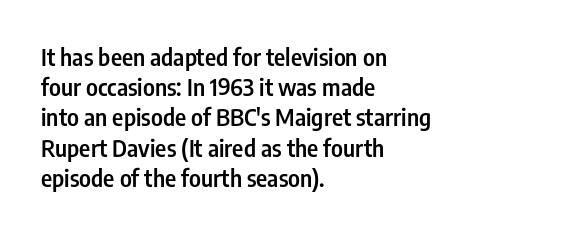
{"italic": "no", "bold": "semi", "underline": "no", "align": "left", "line_spacing": "normal", "line_spacing_ratio": 1.26, "letter_spacing": "normal", "letter_spacing_em": 0.0, "glyph_px": 24}
